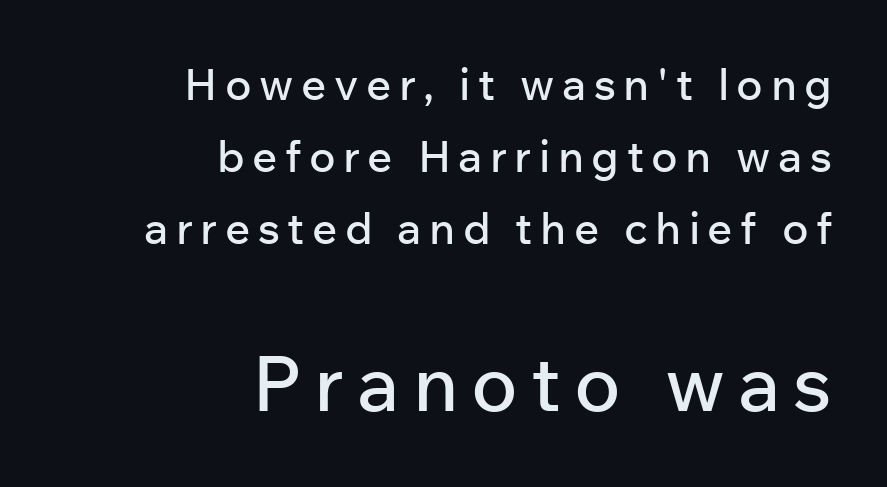
Q: Is the text italic (slanted)? A: No, it is upright.
Q: Is the typeface a serif or a sans-serif typeface? A: Sans-serif.
Q: Is the text underlined? A: No.
Q: How is the paragraph aligned? A: Right-aligned.
Q: Is the spacing between lines tight, normal or loose? A: Normal.
Q: Which block of text is set in a larger size, the first (top) or the second (bottom)? A: The second (bottom) one.
Q: Width (condensed, normal, or wide)? A: Normal.
Q: Stroke contrast? A: Low.
Q: x-height? A: Medium.
Q: Monospaced? A: No.
